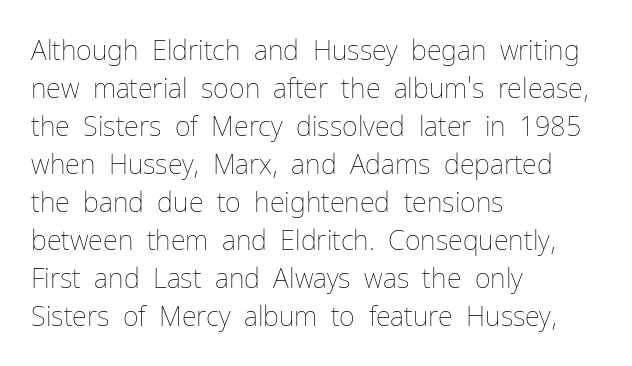
Q: Is the text bold? A: No.
Q: Is the text italic (slanted)? A: No, it is upright.
Q: Is the text underlined? A: No.
Q: How is the paragraph aligned? A: Left-aligned.
Q: Is the spacing between letters normal or unusually wide? A: Normal.
Q: Is the spacing between lines tight, normal or loose? A: Normal.
